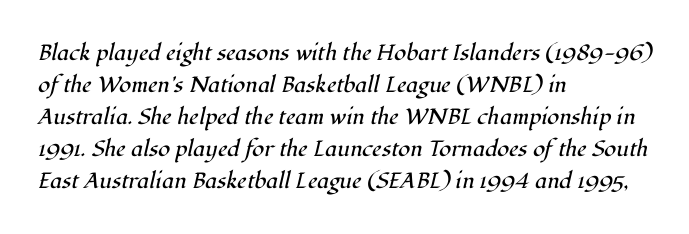
{"italic": "yes", "lean": "right", "slant_degrees": 12, "bold": "no", "underline": "no", "align": "left", "line_spacing": "normal", "line_spacing_ratio": 1.45, "letter_spacing": "normal", "letter_spacing_em": 0.0, "glyph_px": 22}
